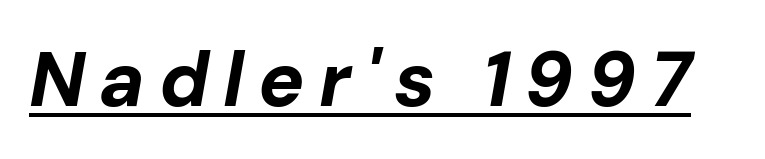
The image shows 77 px bold type, italic (leaning right); set underlined; low stroke contrast and a medium x-height.
